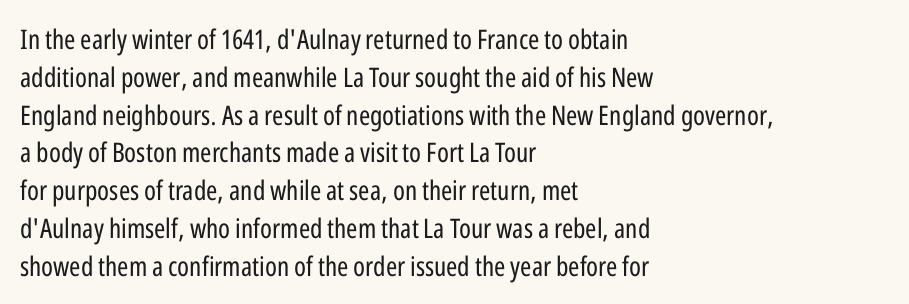
Q: Is the text bold? A: No.
Q: Is the text italic (slanted)? A: No, it is upright.
Q: Is the text underlined? A: No.
Q: How is the paragraph aligned? A: Left-aligned.
Q: Is the spacing between letters normal or unusually wide? A: Normal.
Q: Is the spacing between lines tight, normal or loose? A: Normal.
